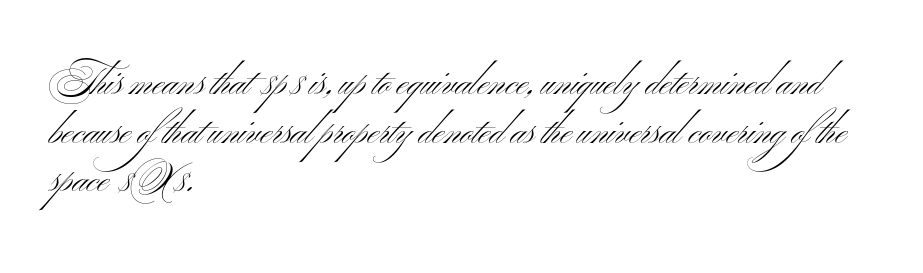
{"serif": "no", "bold": "no", "weight": "light", "width": "wide", "stroke_contrast": "medium", "x_height": "small", "monospaced": "no", "underline": "no", "align": "left", "line_spacing": "normal", "line_spacing_ratio": 1.28, "letter_spacing": "normal", "letter_spacing_em": 0.0, "glyph_px": 38}
